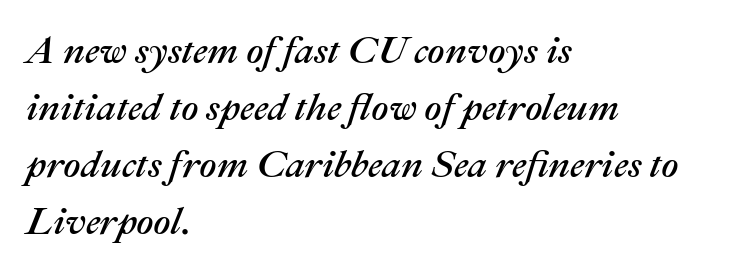
This is oblique type, the kind used for emphasis or titles. The horizontal fit of the characters is conventional and even. This rendering features lettering with no underline. This block has exactly the height ordinary leading produces. The passage shown is typed in a proportional face where columns would drift.
